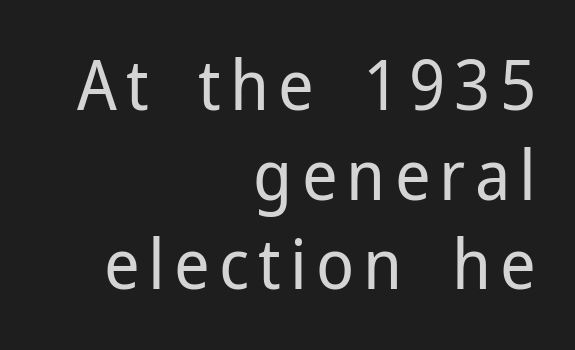
The image shows 70 px regular-weight sans-serif type, upright; set right-aligned, normal line spacing (1.28x), not underlined; low stroke contrast and a medium x-height.
